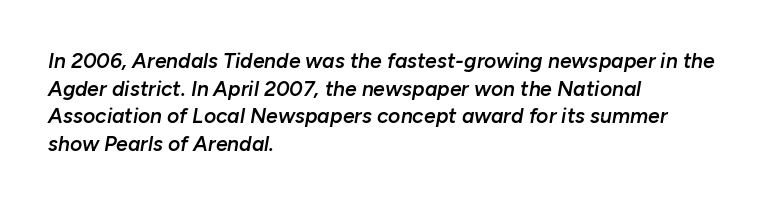
This is moderately heavy type, rendered in semibold. One-word summary of the alignment: left. Inter-character spacing is left at the font's built-in metrics. Characters are canted at an angle relative to the baseline's perpendicular. This sample keeps an unexceptional amount of space between lines. Letters rest on an invisible, unmarked baseline.
